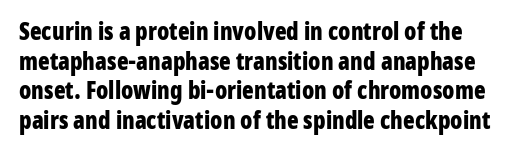
The image shows 24 px bold type, upright; set left-aligned, line spacing 1.23x, normal letter spacing, not underlined.
